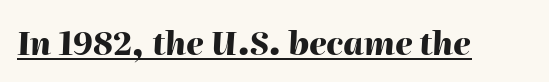
The image shows 32 px heavy type, italic (leaning right); set normal letter spacing, underlined; high stroke contrast and a medium x-height.
